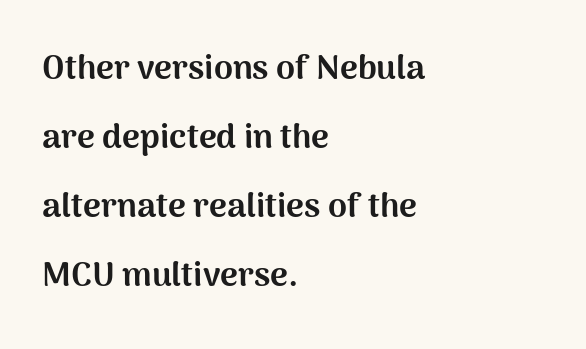
The vertical gap from one line to the next is large. Line beginnings align vertically; line endings do not. Every stem runs plumb, perpendicular to the baseline. The font is running at its bold setting.
